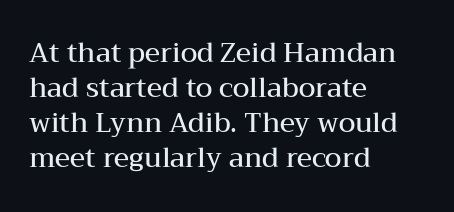
Heft: intermediate — a semibold. How are the letters spaced? Ordinarily, with no added tracking. A typesetter would call this leading conventional body-copy spacing. These lines are set flush left with a ragged right edge. No word sits above an underline. Posture: vertical.
